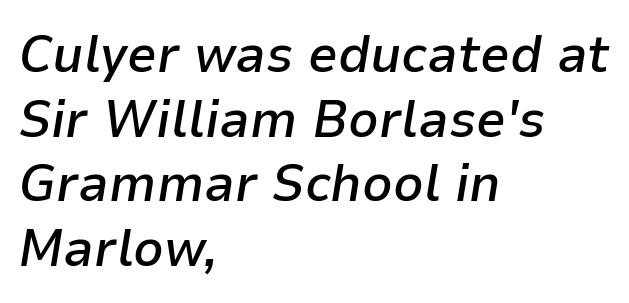
What weight is shown? A semibold, between regular and bold. You could not count columns in this text — the font is proportionally spaced. No word sits above an underline. Teacher's note: observe the even left margin — that is flush-left alignment. These lines keep a tight, regular rhythm from letter to letter.
